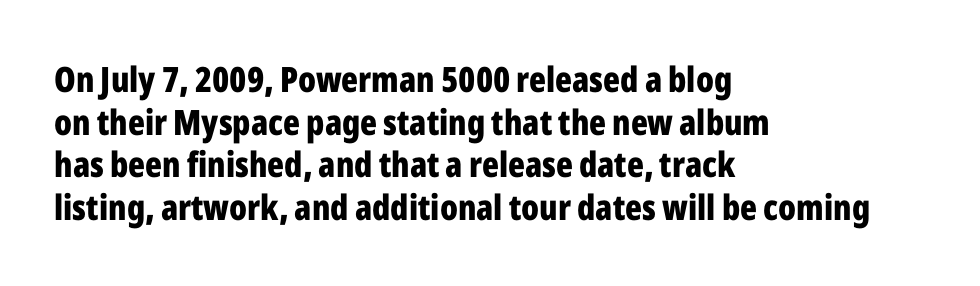
The area under the type is left untouched. The text was rendered using a sans face with plain stroke endings. What stands out about the letter spacing? Nothing — it is the standard amount. The letters stand straight up with perfectly vertical stems. Proportional: the letters do not fall into vertical columns.
